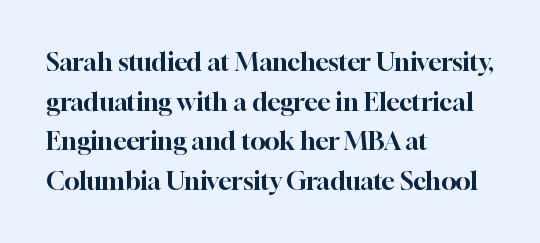
Q: Is the text italic (slanted)? A: No, it is upright.
Q: Is the text underlined? A: No.
Q: How is the paragraph aligned? A: Left-aligned.
Q: Is the spacing between letters normal or unusually wide? A: Normal.
Q: Is the spacing between lines tight, normal or loose? A: Normal.
